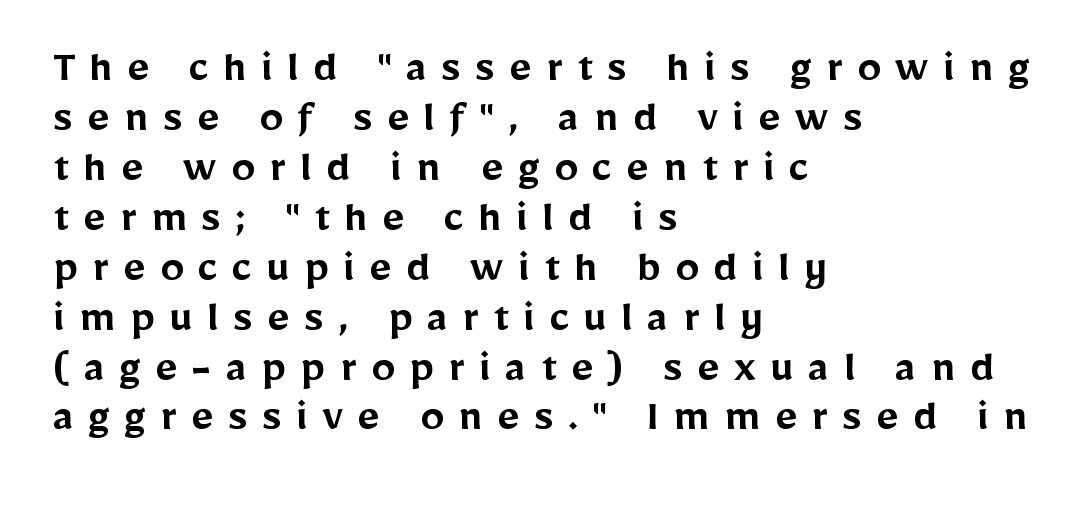
{"serif": "no", "italic": "no", "bold": "semi", "weight": "semibold", "width": "normal", "stroke_contrast": "low", "x_height": "medium", "monospaced": "no", "underline": "no", "align": "left", "line_spacing": "tight", "line_spacing_ratio": 1.04, "letter_spacing": "wide", "letter_spacing_em": 0.3, "glyph_px": 48}
